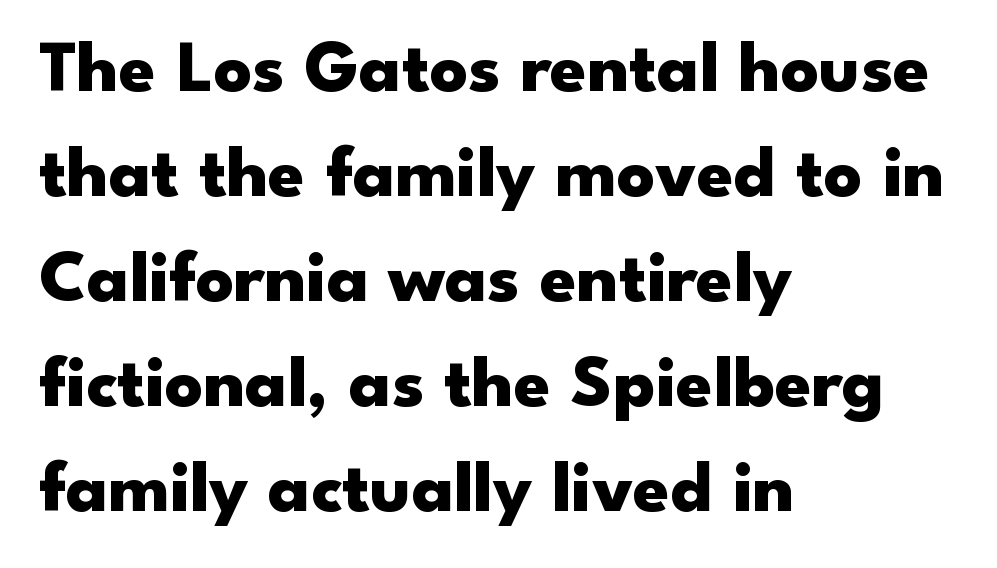
Q: Is the text bold? A: Yes.
Q: Is the text italic (slanted)? A: No, it is upright.
Q: Is the typeface a serif or a sans-serif typeface? A: Sans-serif.
Q: Is the text underlined? A: No.
Q: How is the paragraph aligned? A: Left-aligned.
Q: Is the spacing between letters normal or unusually wide? A: Normal.
Q: Is the spacing between lines tight, normal or loose? A: Normal.
Q: Width (condensed, normal, or wide)? A: Wide.
Q: Stroke contrast? A: Low.
Q: x-height? A: Small.
Q: Monospaced? A: No.
